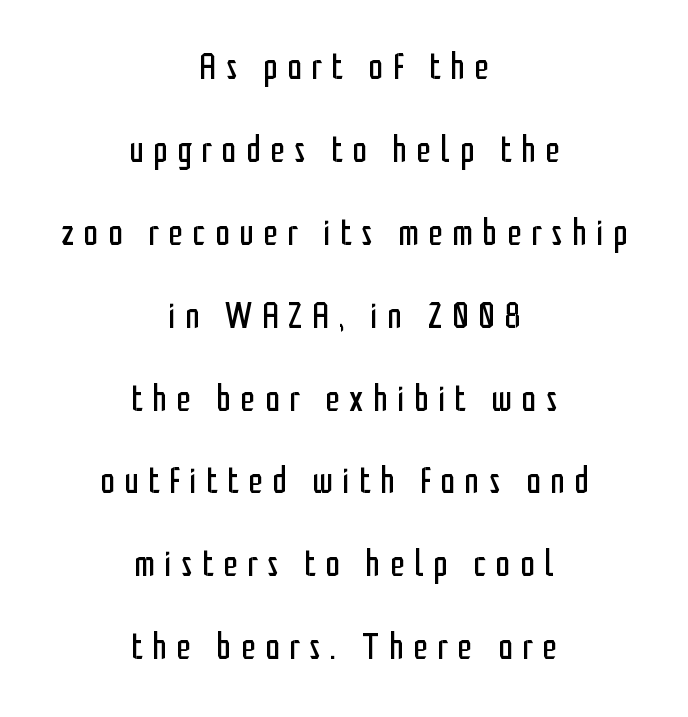
Type without underlining. Think of a printed novel: that variable character pitch is what you see here. This sample uses expanded letter spacing, leaving extra air between glyphs. Serifs: no, the terminals of the letterforms are clean. If you folded the block vertically in half, each line would mirror itself in length.
